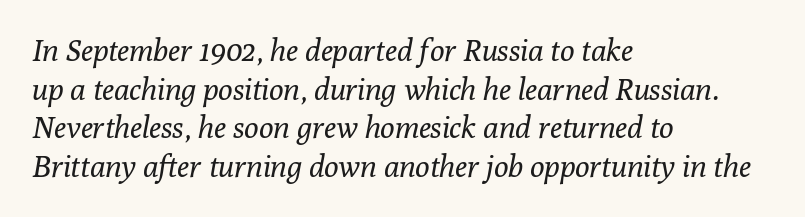
{"serif": "yes", "italic": "yes", "lean": "right", "slant_degrees": 10, "bold": "no", "weight": "regular", "width": "normal", "stroke_contrast": "low", "x_height": "medium", "monospaced": "no", "underline": "no", "align": "left", "line_spacing": "normal", "line_spacing_ratio": 1.29, "letter_spacing": "normal", "letter_spacing_em": 0.0, "glyph_px": 30}
